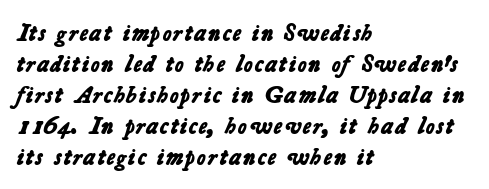
The image shows 24 px bold type; set left-aligned, normal line spacing (1.29x), normal letter spacing, not underlined.
